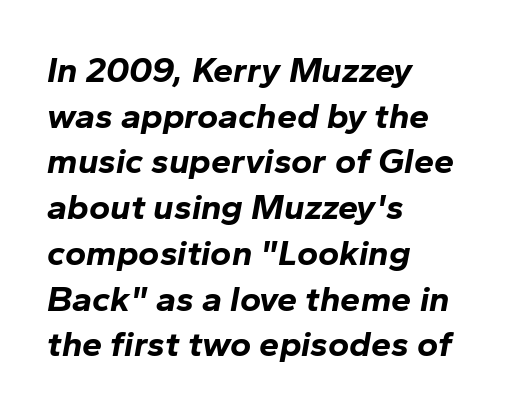
{"italic": "yes", "lean": "right", "slant_degrees": 10, "bold": "yes", "weight": "bold", "width": "normal", "stroke_contrast": "low", "x_height": "medium", "monospaced": "no", "underline": "no", "align": "left", "line_spacing": "normal", "line_spacing_ratio": 1.27, "letter_spacing": "normal", "letter_spacing_em": 0.0, "glyph_px": 36}
